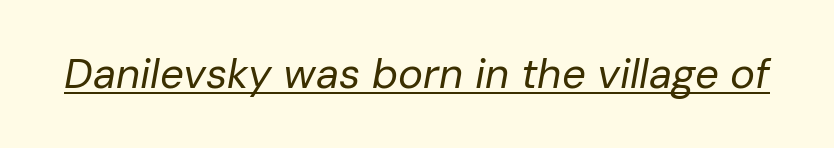
The image shows 42 px regular-weight type, italic (leaning right); set normal letter spacing, underlined; low stroke contrast and a medium x-height.
